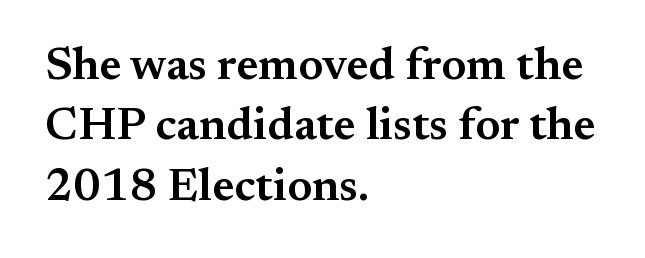
The image shows 46 px semibold serif type, upright; set left-aligned, normal line spacing (1.31x), normal letter spacing, not underlined; medium stroke contrast and a small x-height.
